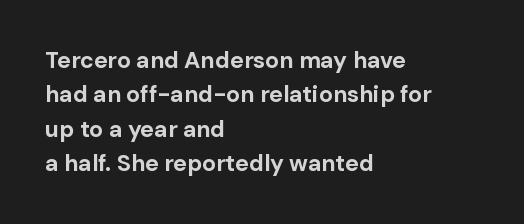
{"italic": "no", "bold": "yes", "underline": "no", "align": "left", "line_spacing": "normal", "line_spacing_ratio": 1.49, "letter_spacing": "normal", "letter_spacing_em": 0.0, "glyph_px": 23}
